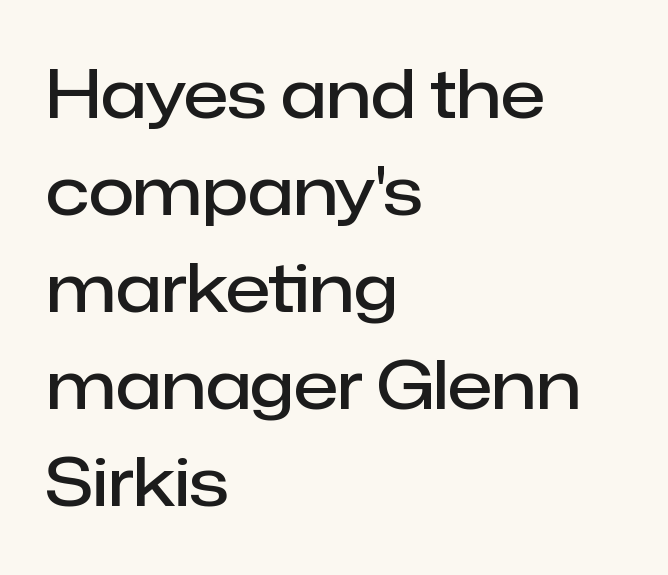
{"serif": "no", "italic": "no", "bold": "semi", "weight": "semibold", "width": "normal", "stroke_contrast": "low", "x_height": "medium", "monospaced": "no", "underline": "no", "align": "left", "line_spacing": "normal", "line_spacing_ratio": 1.47, "letter_spacing": "normal", "letter_spacing_em": 0.0, "glyph_px": 66}
